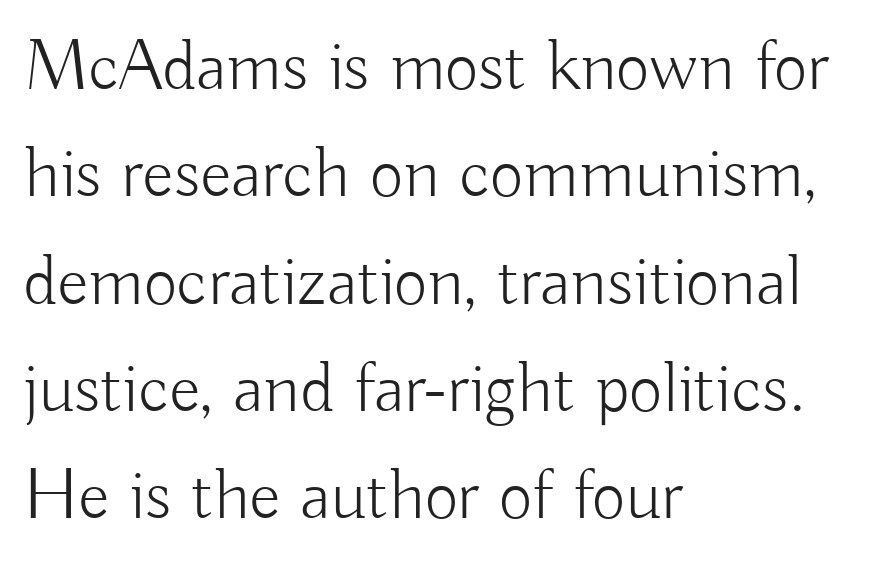
The image shows 73 px light sans-serif type, upright; set left-aligned, normal line spacing (1.47x), normal letter spacing, not underlined; low stroke contrast and a small x-height.
